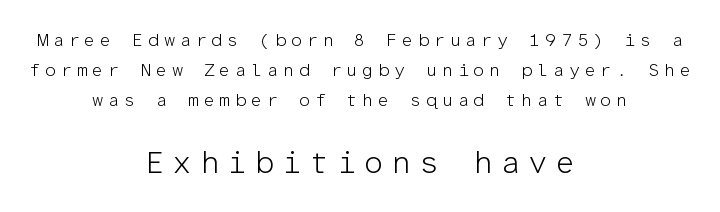
The string is rendered with underlining switched off. These glyphs show unthickened strokes, regular width or finer. Casual observation: everything's sitting right in the middle. How are the letters spaced? Widely, with obvious added tracking.
